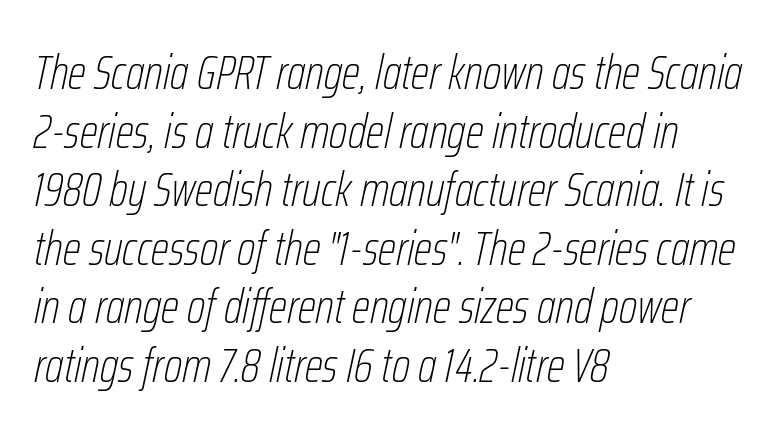
When letters slant like this, we call the style italic. This reads as an unemphasized weight, regular at the heaviest. Descender tails drop into unmarked territory. Do the characters align in a grid? No, the font is proportional.
